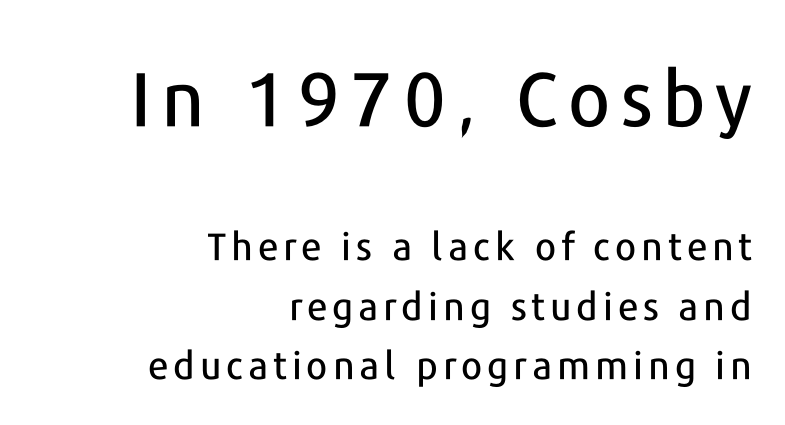
{"serif": "no", "italic": "no", "width": "normal", "stroke_contrast": "low", "x_height": "medium", "monospaced": "no", "underline": "no", "align": "right", "line_spacing": "normal", "line_spacing_ratio": 1.57, "larger_block": "first", "size_ratio": 2.0, "glyph_px": 76}
